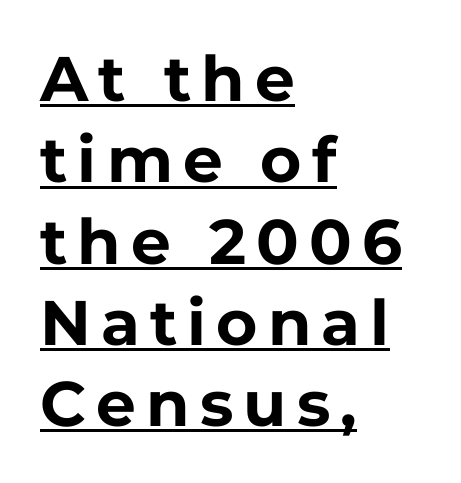
Q: Is the text bold? A: Yes.
Q: Is the text italic (slanted)? A: No, it is upright.
Q: Is the typeface a serif or a sans-serif typeface? A: Sans-serif.
Q: Is the text underlined? A: Yes.
Q: How is the paragraph aligned? A: Left-aligned.
Q: Is the spacing between lines tight, normal or loose? A: Normal.
Q: Width (condensed, normal, or wide)? A: Normal.
Q: Stroke contrast? A: Low.
Q: x-height? A: Medium.
Q: Monospaced? A: No.
